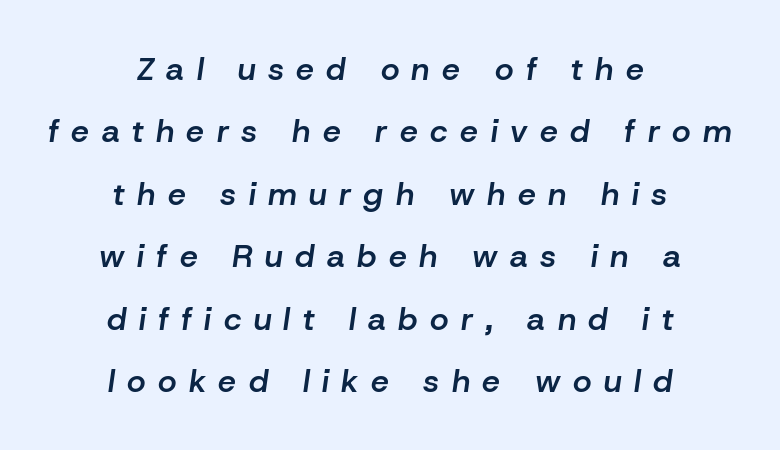
Q: Is the text bold? A: Semi-bold.
Q: Is the text italic (slanted)? A: Yes, it leans right by about 8 degrees.
Q: Is the text underlined? A: No.
Q: How is the paragraph aligned? A: Centered.
Q: Is the spacing between letters normal or unusually wide? A: Unusually wide.
Q: Is the spacing between lines tight, normal or loose? A: Loose.
Q: Width (condensed, normal, or wide)? A: Normal.
Q: Stroke contrast? A: Low.
Q: x-height? A: Medium.
Q: Monospaced? A: No.
